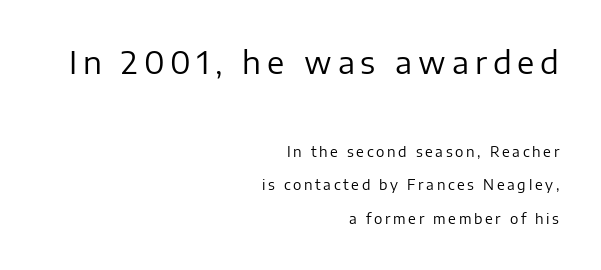
Is the lower block the larger one? No — the upper block carries the bigger type. This is the regular roman posture of the typeface. Baseline-to-baseline distance is far greater than the letter height. If you drew a ruler down the right edge, every line would touch it.
